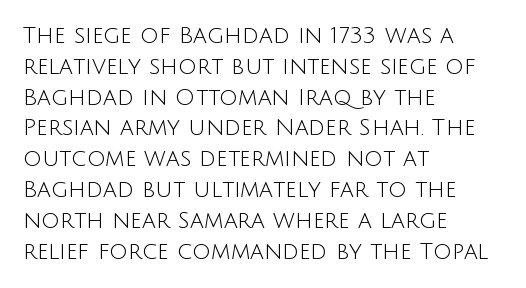
The image shows 23 px text type, upright; set left-aligned, normal line spacing (1.34x), normal letter spacing, not underlined.
